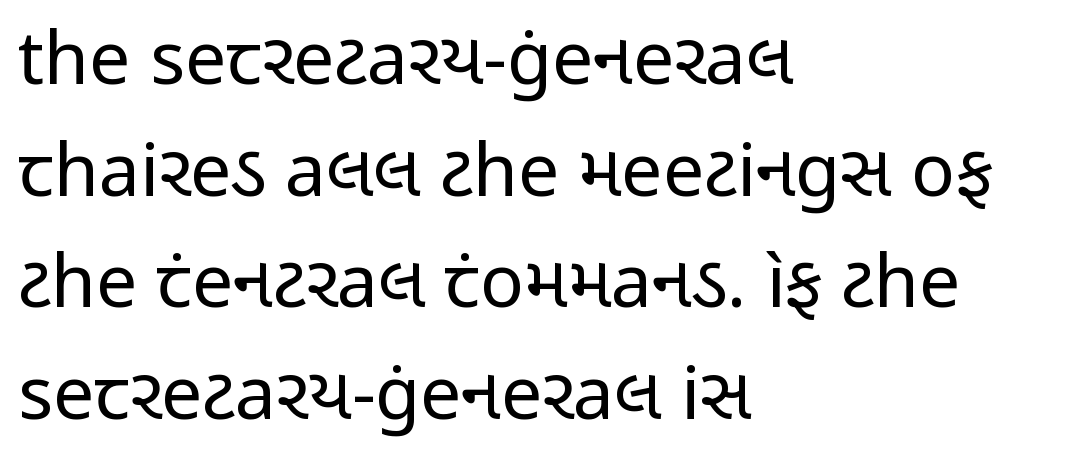
Q: Is the text bold? A: No.
Q: Is the text italic (slanted)? A: No, it is upright.
Q: Is the typeface a serif or a sans-serif typeface? A: Sans-serif.
Q: Is the text underlined? A: No.
Q: How is the paragraph aligned? A: Left-aligned.
Q: Is the spacing between letters normal or unusually wide? A: Normal.
Q: Is the spacing between lines tight, normal or loose? A: Normal.
Q: Width (condensed, normal, or wide)? A: Condensed.
Q: Stroke contrast? A: Low.
Q: x-height? A: Medium.
Q: Monospaced? A: No.
